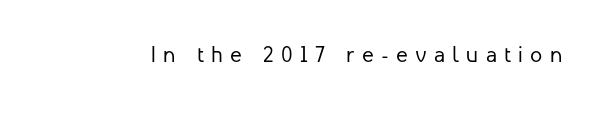
Is the letter spacing exaggerated? Yes — the characters are pushed far apart. Has an underline been added? It has not. Italic? Not at all — the glyphs are vertical. The letterforms sit at book weight or below.
